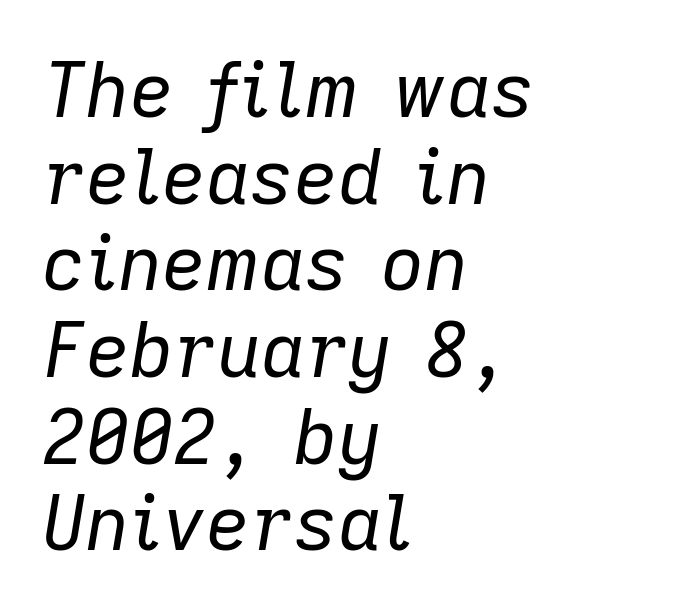
The image shows 76 px regular-weight type, italic (leaning right); set left-aligned, tight line spacing (1.14x), normal letter spacing, not underlined; low stroke contrast and a medium x-height.
